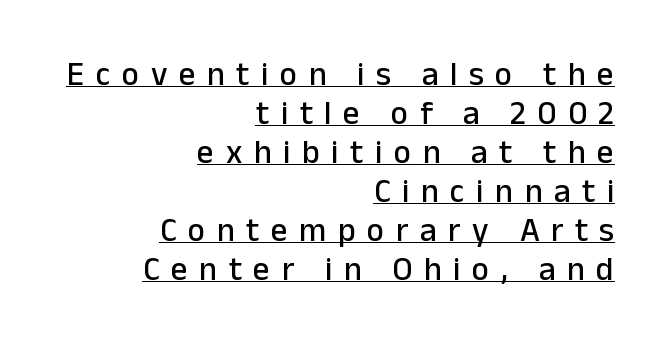
Q: Is the text italic (slanted)? A: No, it is upright.
Q: Is the typeface a serif or a sans-serif typeface? A: Sans-serif.
Q: Is the text underlined? A: Yes.
Q: How is the paragraph aligned? A: Right-aligned.
Q: Is the spacing between letters normal or unusually wide? A: Unusually wide.
Q: Width (condensed, normal, or wide)? A: Normal.
Q: Stroke contrast? A: Low.
Q: x-height? A: Medium.
Q: Monospaced? A: No.
